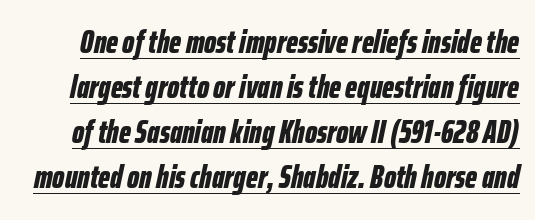
The image shows 32 px bold, condensed type, italic (leaning right); set normal line spacing (1.41x), normal letter spacing, underlined; low stroke contrast and a medium x-height.
